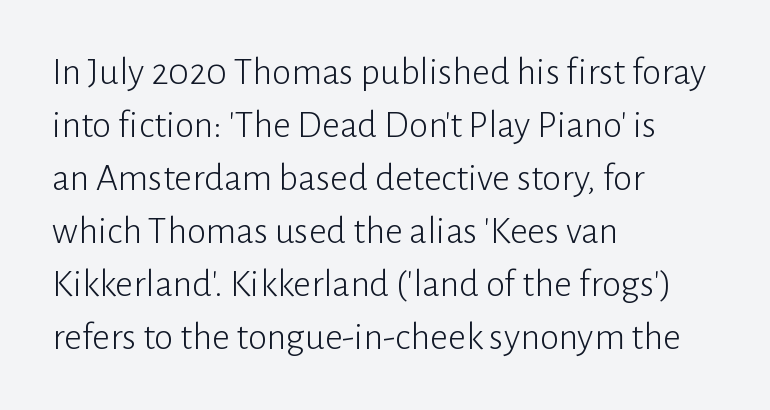
Q: Is the text bold? A: No.
Q: Is the text italic (slanted)? A: No, it is upright.
Q: Is the typeface a serif or a sans-serif typeface? A: Sans-serif.
Q: Is the text underlined? A: No.
Q: How is the paragraph aligned? A: Left-aligned.
Q: Is the spacing between letters normal or unusually wide? A: Normal.
Q: Is the spacing between lines tight, normal or loose? A: Normal.
Q: Width (condensed, normal, or wide)? A: Normal.
Q: Stroke contrast? A: Low.
Q: x-height? A: Medium.
Q: Monospaced? A: No.
